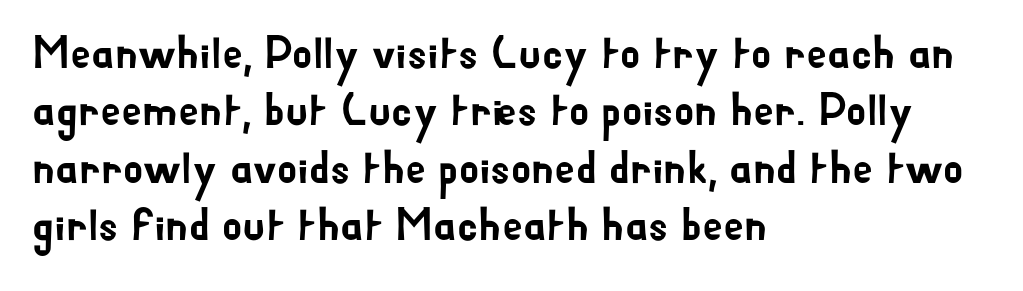
{"serif": "no", "italic": "no", "width": "normal", "stroke_contrast": "low", "x_height": "small", "monospaced": "no", "underline": "no", "align": "left", "line_spacing": "normal", "line_spacing_ratio": 1.25, "letter_spacing": "normal", "letter_spacing_em": 0.0, "glyph_px": 46}
